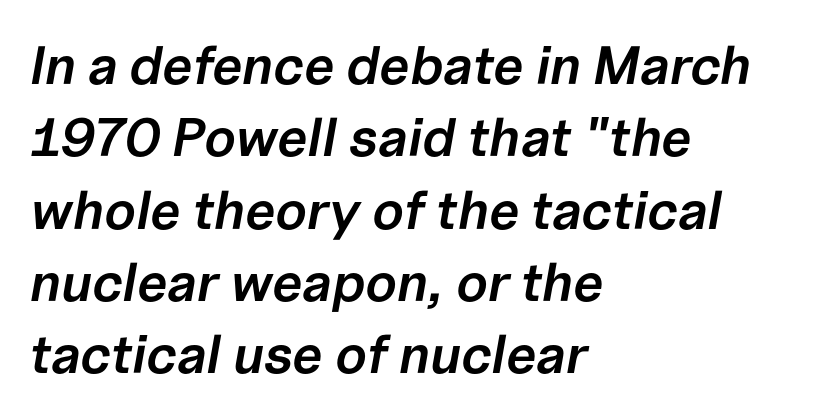
The image shows 54 px semibold type, italic (leaning right); set left-aligned, normal line spacing (1.34x), normal letter spacing, not underlined; low stroke contrast and a medium x-height.
